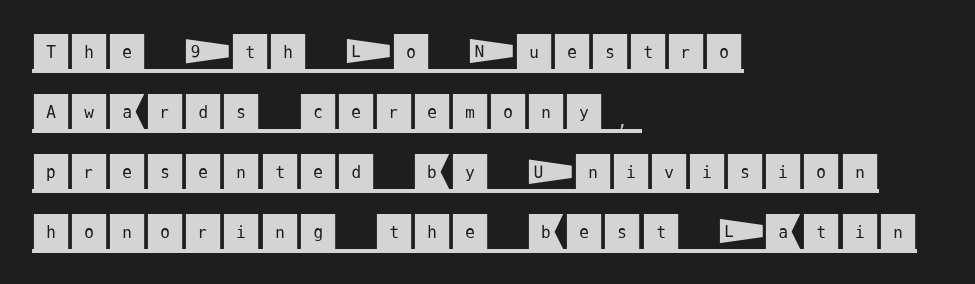
The image shows 39 px sans-serif type, upright; set left-aligned, normal line spacing (1.54x), normal letter spacing, underlined; medium stroke contrast and a large x-height.
